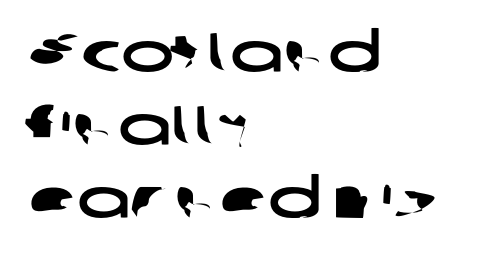
{"serif": "no", "width": "wide", "stroke_contrast": "low", "x_height": "medium", "monospaced": "no", "underline": "no", "align": "left", "line_spacing": "normal", "line_spacing_ratio": 1.3, "letter_spacing": "normal", "letter_spacing_em": 0.0, "glyph_px": 56}
